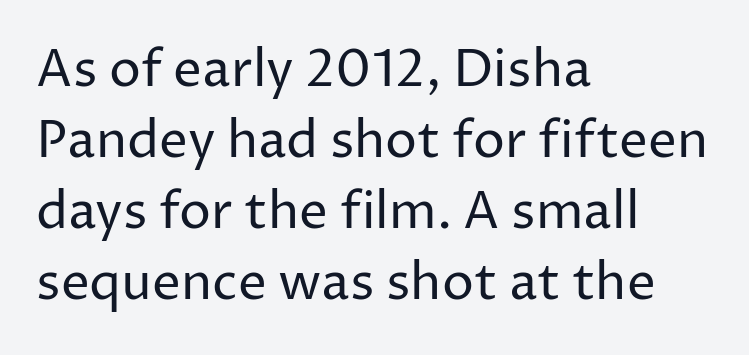
{"serif": "no", "italic": "no", "bold": "no", "weight": "regular", "width": "normal", "stroke_contrast": "low", "x_height": "medium", "monospaced": "no", "underline": "no", "align": "left", "line_spacing": "normal", "line_spacing_ratio": 1.39, "letter_spacing": "normal", "letter_spacing_em": 0.0, "glyph_px": 51}
